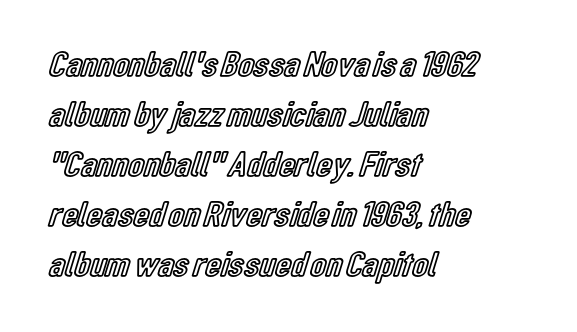
Q: Is the text italic (slanted)? A: Yes.
Q: Is the text underlined? A: No.
Q: How is the paragraph aligned? A: Left-aligned.
Q: Is the spacing between letters normal or unusually wide? A: Normal.
Q: Is the spacing between lines tight, normal or loose? A: Normal.
Q: Width (condensed, normal, or wide)? A: Condensed.
Q: x-height? A: Medium.
Q: Monospaced? A: No.
